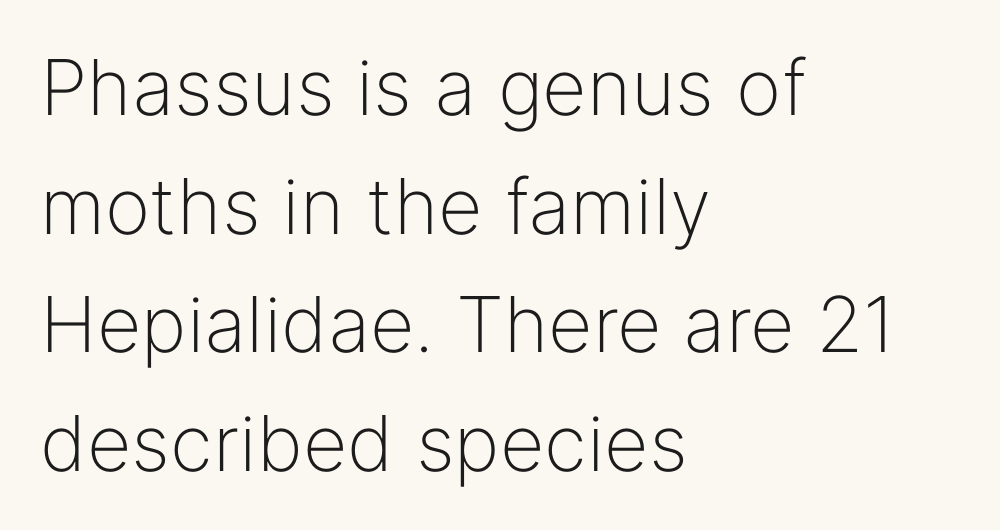
{"serif": "no", "italic": "no", "bold": "no", "weight": "light", "width": "normal", "stroke_contrast": "low", "x_height": "medium", "monospaced": "no", "underline": "no", "align": "left", "line_spacing": "normal", "line_spacing_ratio": 1.54, "letter_spacing": "normal", "letter_spacing_em": 0.0, "glyph_px": 77}
